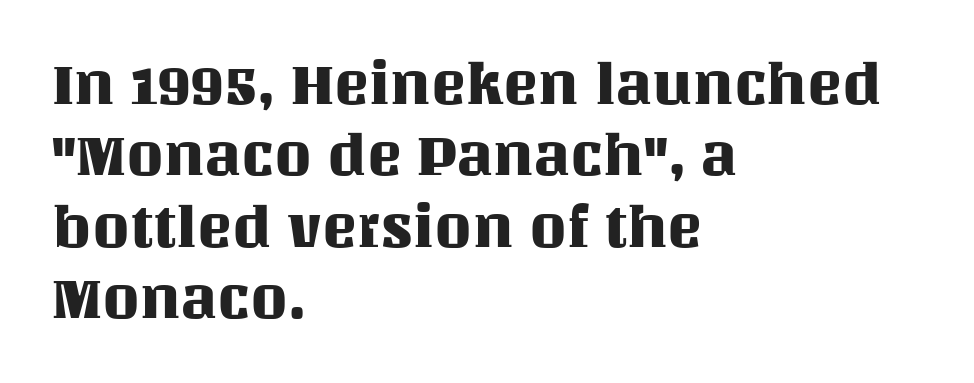
The image shows 59 px text type, upright; set left-aligned, line spacing 1.21x, normal letter spacing, not underlined; medium stroke contrast and a large x-height.
